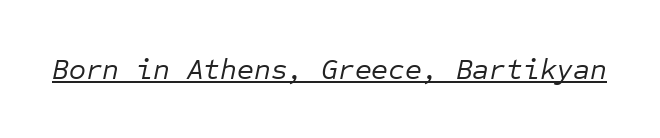
The glyphs are accompanied by a horizontal stroke just below them. Each word holds together tightly as a unit, with standard inter-letter gaps. No heavy texture on the line: the type isn't bold. The letters march in equal steps, a hallmark of fixed-pitch type. It's the slanting kind of type.
